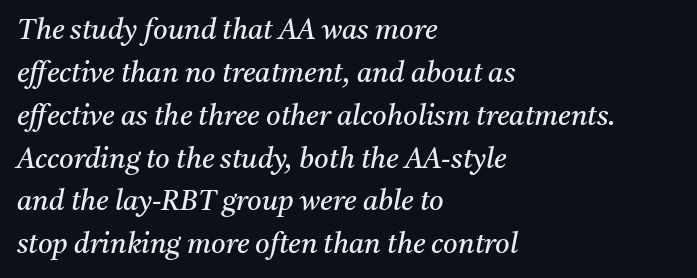
The image shows 28 px regular-weight serif type, italic (leaning right); set left-aligned, normal line spacing (1.53x), normal letter spacing, not underlined; medium stroke contrast and a medium x-height.
